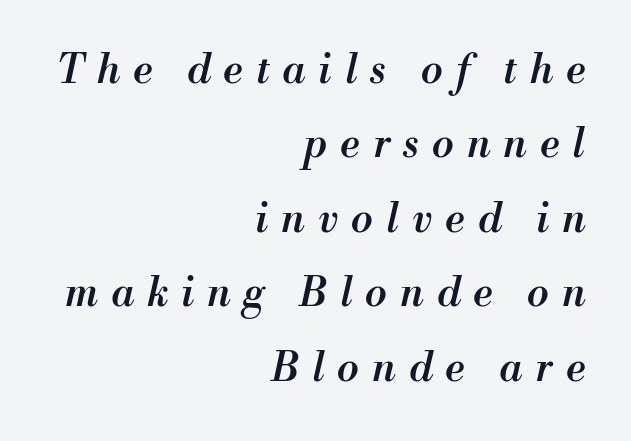
The image shows 40 px semibold type, italic (leaning right); set right-aligned, line spacing 1.86x, unusually wide letter spacing (+0.33 em), not underlined; medium stroke contrast and a small x-height.
